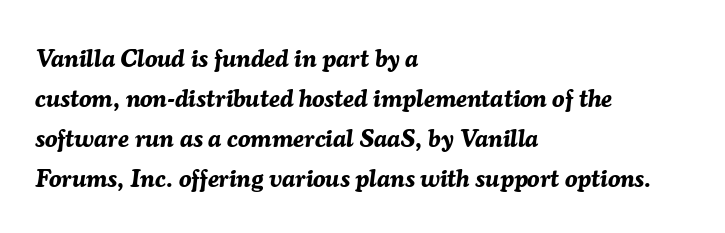
Q: Is the text bold? A: Yes.
Q: Is the text italic (slanted)? A: Yes, it leans right by about 7 degrees.
Q: Is the text underlined? A: No.
Q: How is the paragraph aligned? A: Left-aligned.
Q: Is the spacing between letters normal or unusually wide? A: Normal.
Q: Is the spacing between lines tight, normal or loose? A: Normal.
